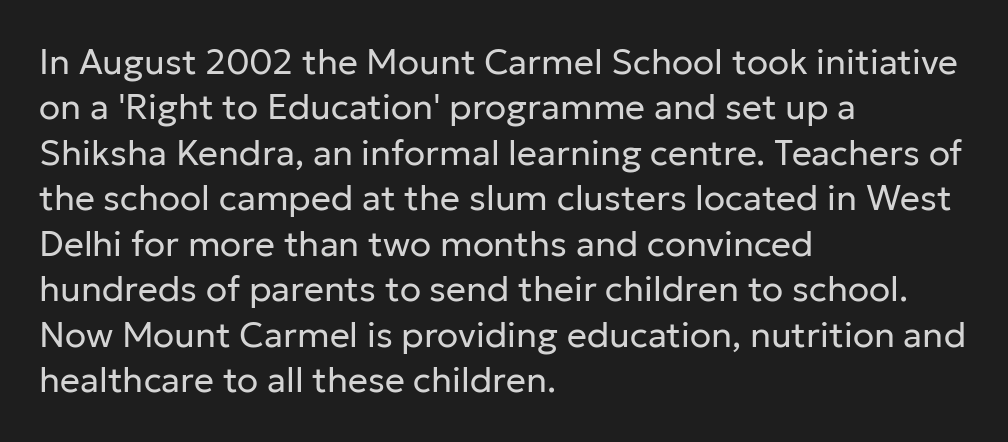
{"serif": "no", "italic": "no", "bold": "no", "weight": "regular", "width": "normal", "stroke_contrast": "low", "x_height": "medium", "monospaced": "no", "underline": "no", "align": "left", "line_spacing": "normal", "line_spacing_ratio": 1.3, "letter_spacing": "normal", "letter_spacing_em": 0.0, "glyph_px": 35}
